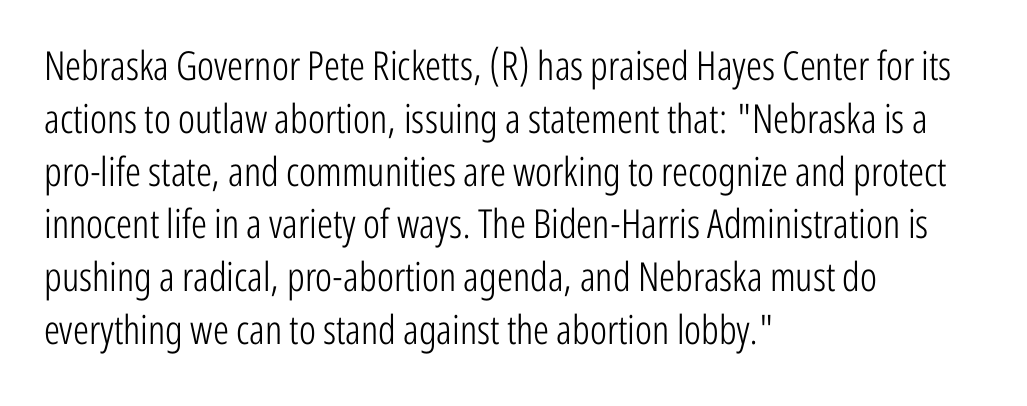
{"serif": "no", "italic": "no", "bold": "no", "weight": "light", "width": "condensed", "stroke_contrast": "low", "x_height": "medium", "monospaced": "no", "underline": "no", "align": "left", "line_spacing": "normal", "line_spacing_ratio": 1.32, "letter_spacing": "normal", "letter_spacing_em": 0.0, "glyph_px": 40}
